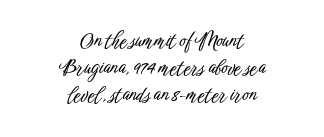
The lines sit at an ordinary, default distance from one another. You could call the tracking neutral — neither tight nor loose. Caption: multi-line text, centered on the measure.
